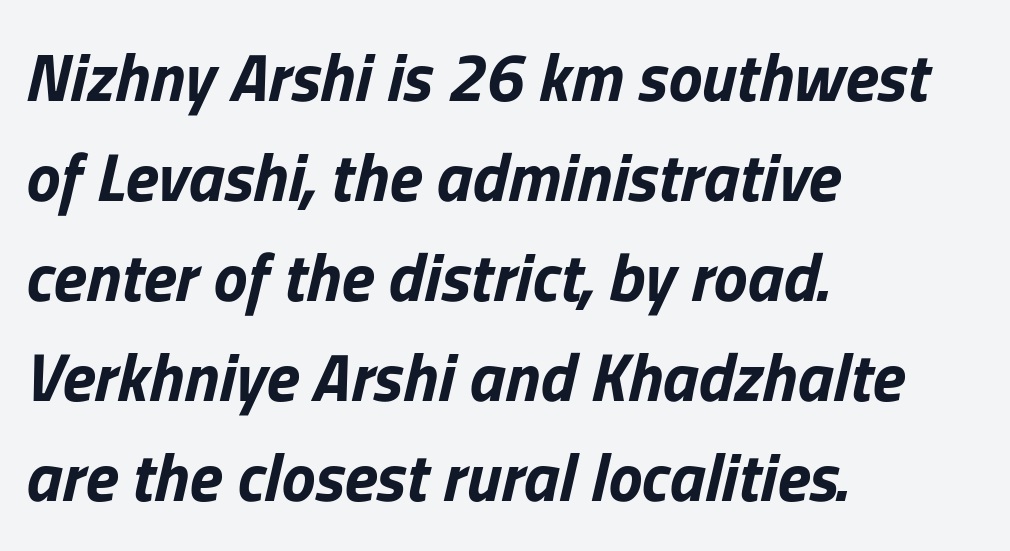
Nothing unusual about the tracking: characters are spaced as the font intends. Notice how thick the strokes are: this is what a full bold looks like. Visually the block forms a straight wall on the left and a jagged coastline on the right. The strip under each line holds only bare page. These lines were composed using italics. Each new line begins a customary step beneath the previous one.
